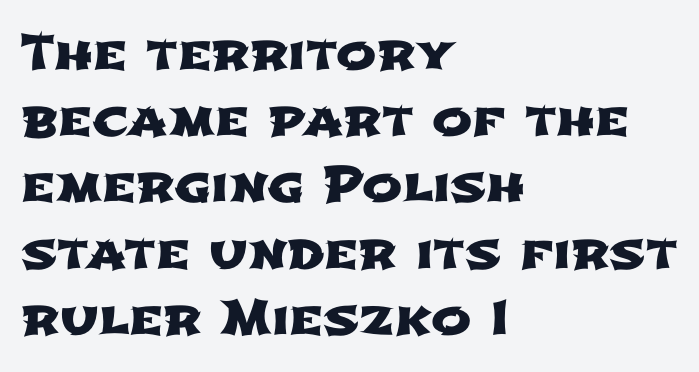
{"serif": "no", "width": "wide", "stroke_contrast": "low", "x_height": "medium", "monospaced": "no", "underline": "no", "align": "left", "line_spacing": "normal", "line_spacing_ratio": 1.38, "letter_spacing": "normal", "letter_spacing_em": 0.0, "glyph_px": 48}
